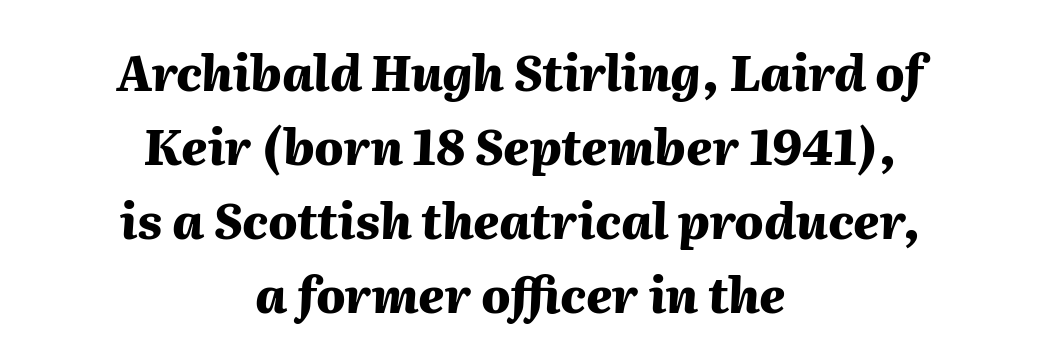
Q: Is the text bold? A: Yes.
Q: Is the text italic (slanted)? A: Yes, it leans right by about 2 degrees.
Q: Is the text underlined? A: No.
Q: How is the paragraph aligned? A: Centered.
Q: Is the spacing between letters normal or unusually wide? A: Normal.
Q: Is the spacing between lines tight, normal or loose? A: Normal.
Q: Width (condensed, normal, or wide)? A: Normal.
Q: Stroke contrast? A: Medium.
Q: x-height? A: Medium.
Q: Monospaced? A: No.
